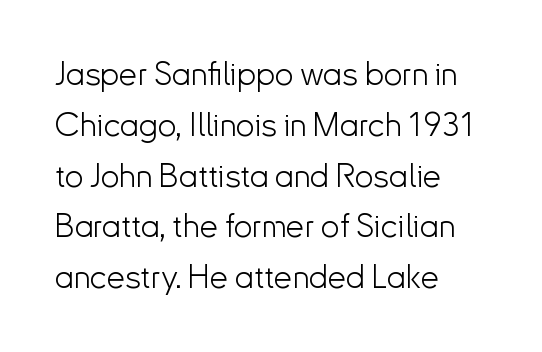
{"serif": "no", "italic": "no", "bold": "no", "weight": "light", "width": "normal", "stroke_contrast": "low", "x_height": "small", "monospaced": "no", "underline": "no", "align": "left", "line_spacing": "normal", "line_spacing_ratio": 1.54, "letter_spacing": "normal", "letter_spacing_em": 0.0, "glyph_px": 33}
